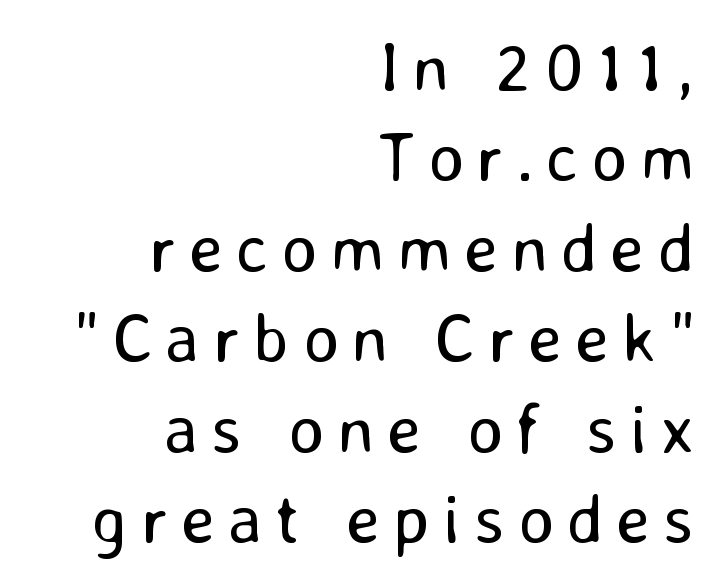
{"serif": "no", "italic": "no", "bold": "no", "weight": "regular", "width": "normal", "stroke_contrast": "low", "x_height": "medium", "monospaced": "no", "underline": "no", "align": "right", "line_spacing": "normal", "line_spacing_ratio": 1.31, "glyph_px": 69}
